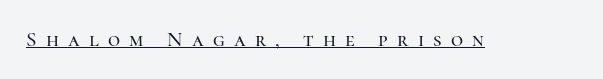
{"italic": "no", "underline": "yes", "letter_spacing": "wide", "letter_spacing_em": 0.44, "glyph_px": 21}
